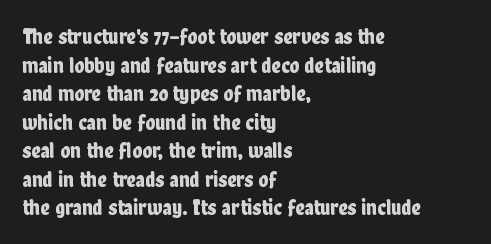
The image shows 23 px text type, upright; set left-aligned, line spacing 1.24x, normal letter spacing, not underlined.
